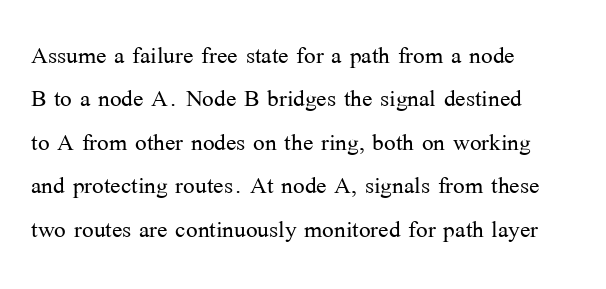
The image shows 31 px light serif type, upright; set left-aligned, normal line spacing (1.4x), normal letter spacing, not underlined; medium stroke contrast and a medium x-height.
